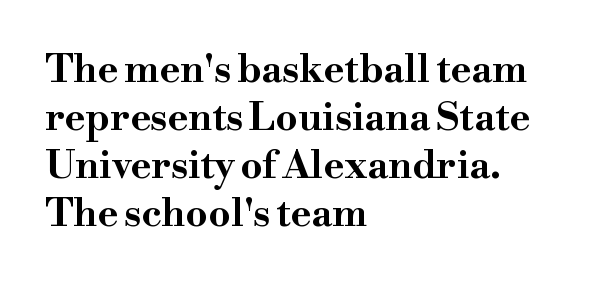
The image shows 39 px bold, wide serif type, upright; set left-aligned, line spacing 1.23x, normal letter spacing, not underlined; high stroke contrast and a small x-height.
